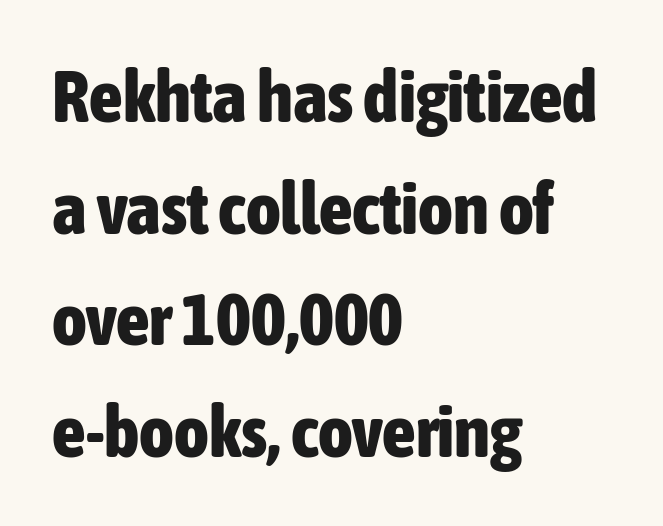
{"serif": "no", "italic": "no", "bold": "yes", "weight": "bold", "width": "condensed", "stroke_contrast": "low", "x_height": "medium", "monospaced": "no", "underline": "no", "align": "left", "line_spacing": "normal", "line_spacing_ratio": 1.51, "letter_spacing": "normal", "letter_spacing_em": 0.0, "glyph_px": 74}
